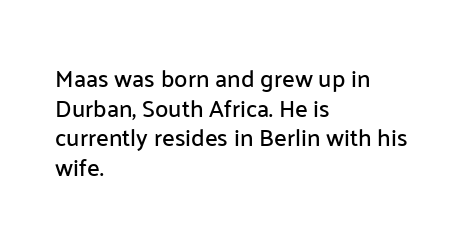
{"italic": "no", "underline": "no", "align": "left", "line_spacing_ratio": 1.23, "letter_spacing": "normal", "letter_spacing_em": 0.0, "glyph_px": 24}
